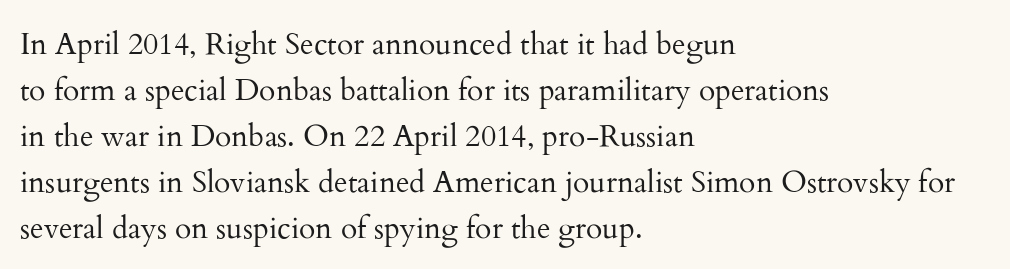
{"serif": "yes", "italic": "no", "bold": "no", "weight": "regular", "width": "normal", "stroke_contrast": "medium", "x_height": "small", "monospaced": "no", "underline": "no", "align": "left", "line_spacing": "normal", "line_spacing_ratio": 1.53, "letter_spacing": "normal", "letter_spacing_em": 0.0, "glyph_px": 30}
